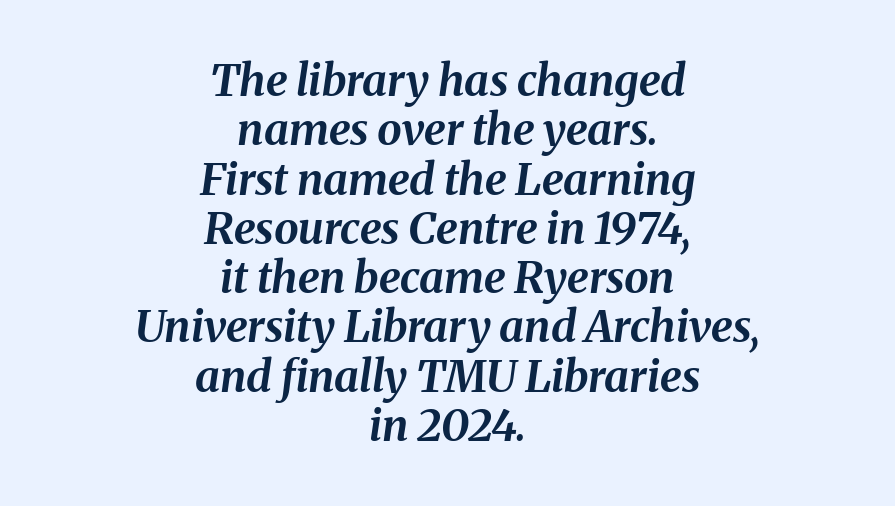
{"italic": "yes", "lean": "right", "slant_degrees": 8, "bold": "yes", "weight": "bold", "width": "normal", "stroke_contrast": "medium", "x_height": "medium", "monospaced": "no", "underline": "no", "align": "center", "line_spacing": "tight", "line_spacing_ratio": 1.12, "letter_spacing": "normal", "letter_spacing_em": 0.0, "glyph_px": 44}
